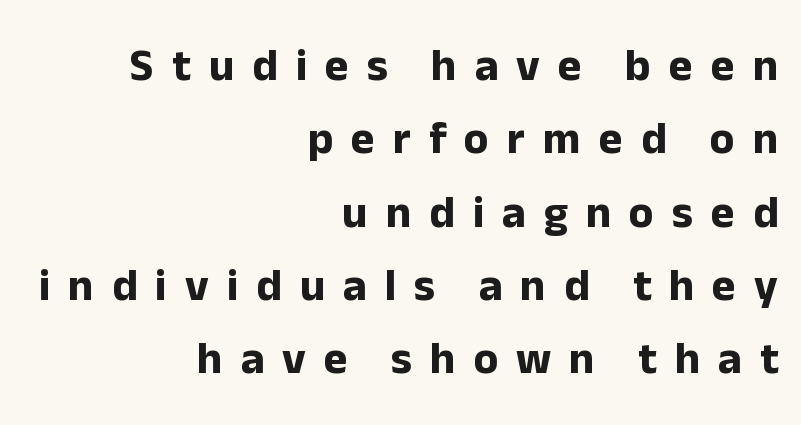
Q: Is the text bold? A: Yes.
Q: Is the text italic (slanted)? A: No, it is upright.
Q: Is the typeface a serif or a sans-serif typeface? A: Sans-serif.
Q: Is the text underlined? A: No.
Q: How is the paragraph aligned? A: Right-aligned.
Q: Is the spacing between letters normal or unusually wide? A: Unusually wide.
Q: Is the spacing between lines tight, normal or loose? A: Normal.
Q: Width (condensed, normal, or wide)? A: Normal.
Q: Stroke contrast? A: Low.
Q: x-height? A: Medium.
Q: Monospaced? A: No.
